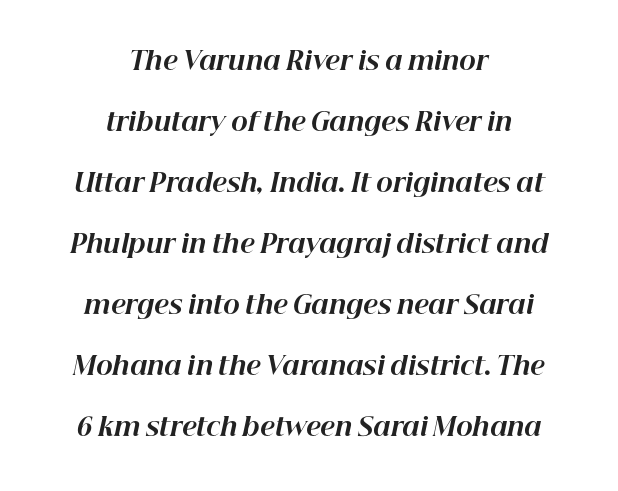
Q: Is the text bold? A: Yes.
Q: Is the text italic (slanted)? A: Yes, it leans right by about 12 degrees.
Q: Is the text underlined? A: No.
Q: How is the paragraph aligned? A: Centered.
Q: Is the spacing between letters normal or unusually wide? A: Normal.
Q: Is the spacing between lines tight, normal or loose? A: Loose.
